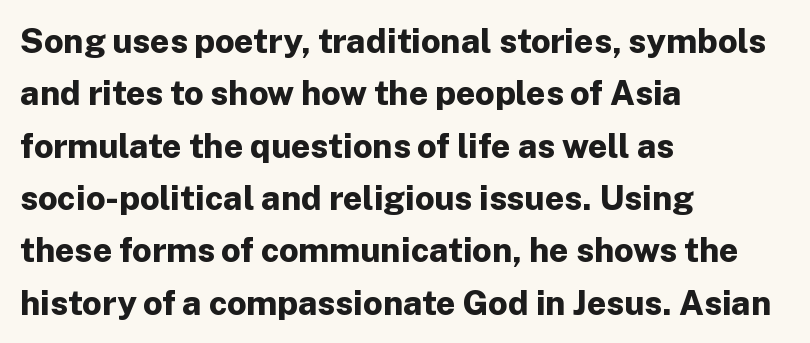
{"serif": "no", "italic": "no", "bold": "yes", "weight": "bold", "width": "normal", "stroke_contrast": "low", "x_height": "medium", "monospaced": "no", "underline": "no", "align": "left", "line_spacing": "normal", "line_spacing_ratio": 1.54, "letter_spacing": "normal", "letter_spacing_em": 0.0, "glyph_px": 34}
